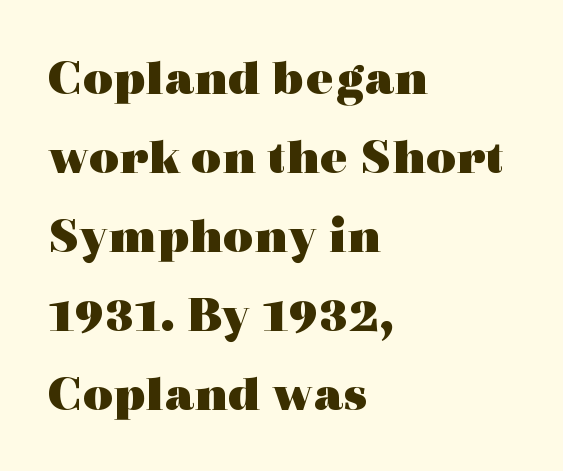
This sample keeps an unexceptional amount of space between lines. Check under the words: just untouched page. Are there feet on the stems? There are — it's a serif. Heavy-handed strokes throughout: this text is bold. Standard letterfit; no display-style spreading of the glyphs. The letters stand upright; this is a roman face.
